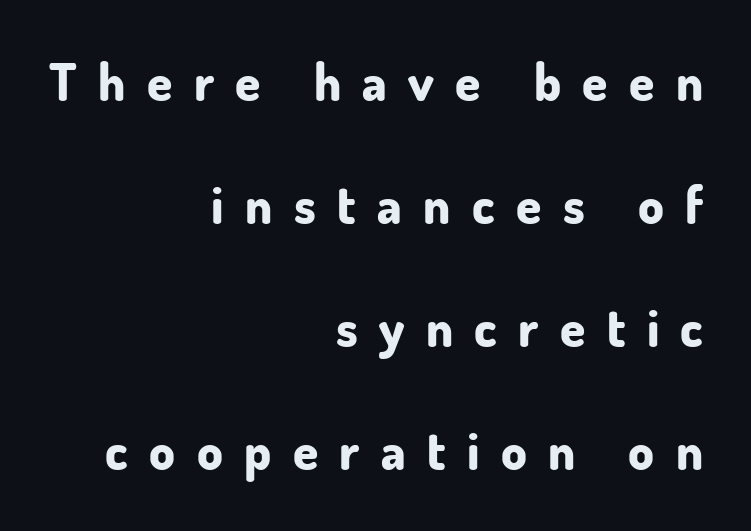
The tracking reads as deliberately expanded to a designer's eye. Serifs: no, the terminals of the letterforms are clean. The passage shown is typed in a proportional face where columns would drift. Weight check: bold — yes, fully.
